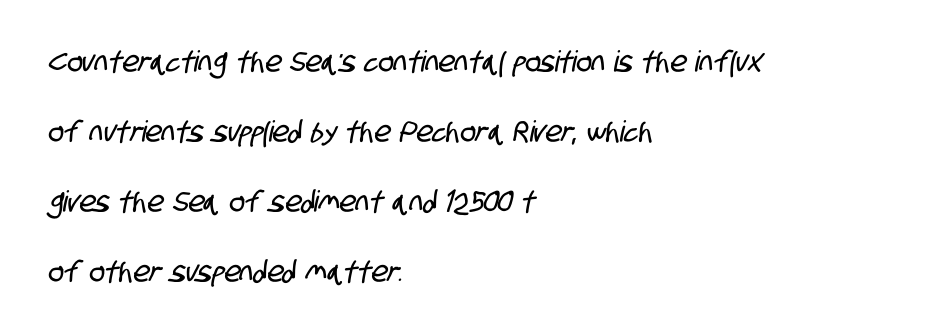
Descender tails drop into unmarked territory. Airy leading. Serifs: no, the terminals of the letterforms are clean. The line texture is even and compact thanks to regular tracking. The compositor pushed each line to the left boundary. Think of a printed novel: that variable character pitch is what you see here.
